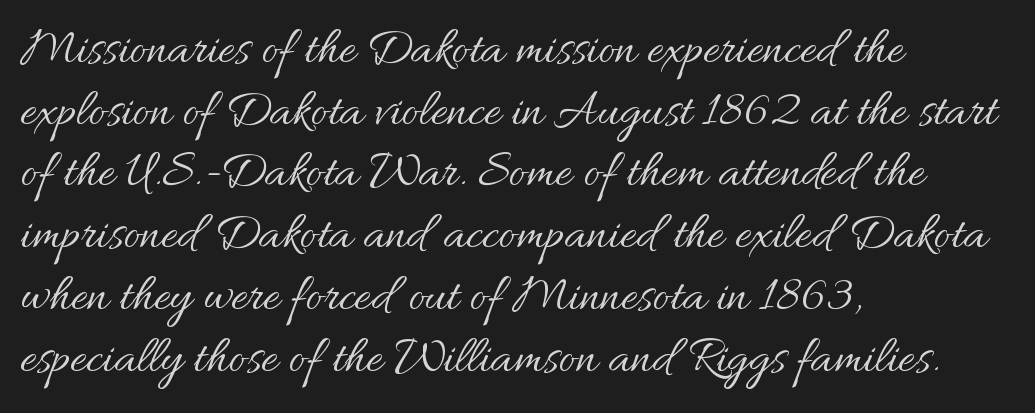
Q: Is the text bold? A: No.
Q: Is the text italic (slanted)? A: Yes.
Q: Is the text underlined? A: No.
Q: How is the paragraph aligned? A: Left-aligned.
Q: Is the spacing between letters normal or unusually wide? A: Normal.
Q: Width (condensed, normal, or wide)? A: Normal.
Q: Stroke contrast? A: Medium.
Q: x-height? A: Small.
Q: Monospaced? A: No.
